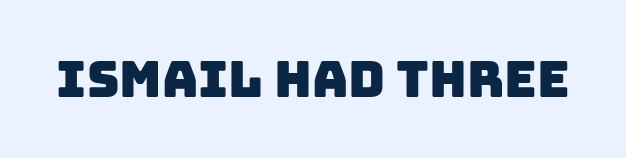
{"serif": "no", "width": "normal", "stroke_contrast": "low", "x_height": "large", "monospaced": "no", "underline": "no", "letter_spacing": "normal", "letter_spacing_em": 0.0, "glyph_px": 50}
